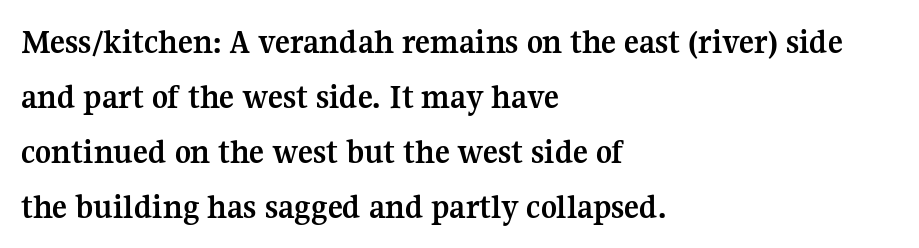
{"serif": "yes", "italic": "no", "bold": "yes", "weight": "semibold", "width": "normal", "stroke_contrast": "medium", "x_height": "medium", "monospaced": "no", "underline": "no", "align": "left", "line_spacing": "normal", "line_spacing_ratio": 1.57, "letter_spacing": "normal", "letter_spacing_em": 0.0, "glyph_px": 35}
